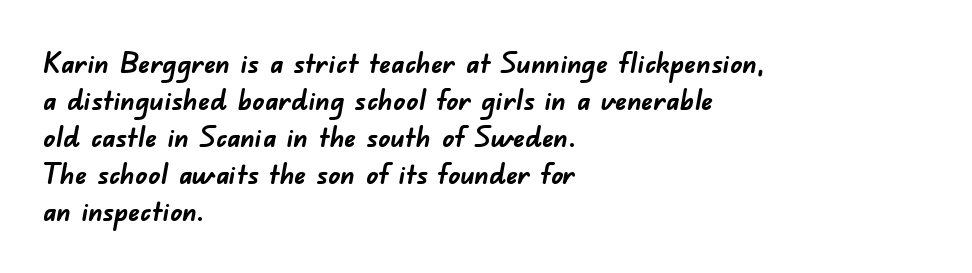
{"serif": "no", "bold": "yes", "weight": "semibold", "width": "normal", "stroke_contrast": "low", "x_height": "small", "monospaced": "no", "underline": "no", "align": "left", "line_spacing": "normal", "line_spacing_ratio": 1.28, "letter_spacing": "normal", "letter_spacing_em": 0.0, "glyph_px": 29}
